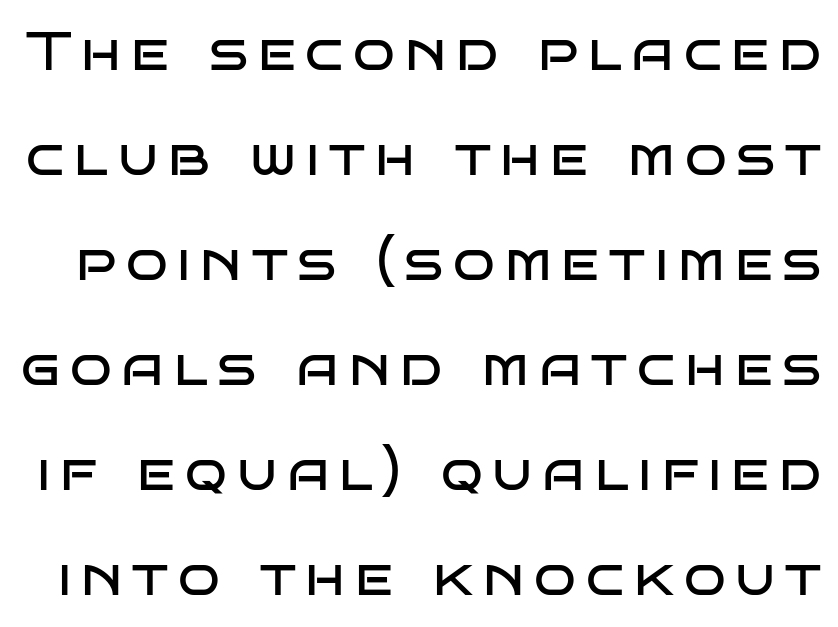
{"serif": "no", "italic": "no", "bold": "no", "weight": "regular", "width": "wide", "stroke_contrast": "low", "x_height": "large", "monospaced": "no", "underline": "no", "line_spacing": "loose", "line_spacing_ratio": 1.91, "glyph_px": 55}
